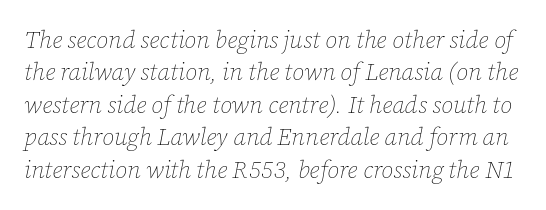
Q: Is the text bold? A: No.
Q: Is the text italic (slanted)? A: Yes, it leans right by about 12 degrees.
Q: Is the text underlined? A: No.
Q: Is the spacing between letters normal or unusually wide? A: Normal.
Q: Is the spacing between lines tight, normal or loose? A: Normal.
